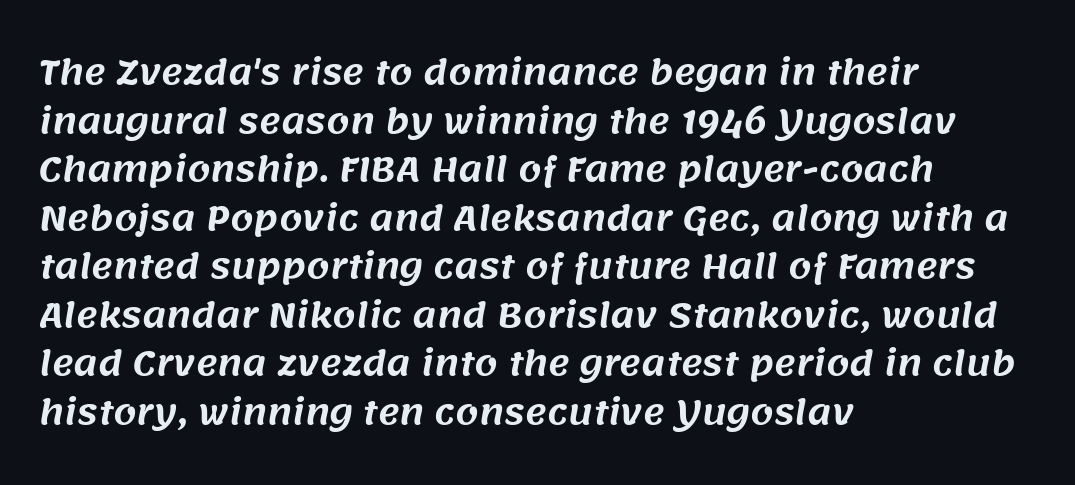
The typeface chosen for these lines omits serifs. The face used here is proportionally spaced, like ordinary book or web type. Descenders are the only things crossing below the line. Horizontally, the lines are justified to the leading edge only. A typesetter would call this leading conventional body-copy spacing.
